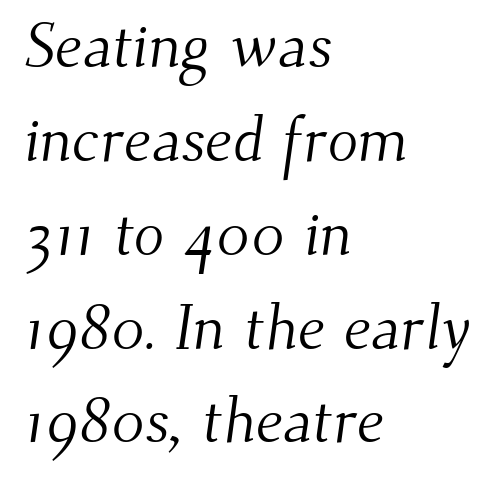
The image shows 63 px light serif type; set left-aligned, normal line spacing (1.49x), normal letter spacing, not underlined; medium stroke contrast and a small x-height.
